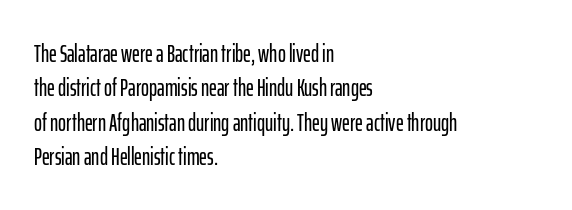
The image shows 24 px text type, upright; set left-aligned, normal line spacing (1.43x), normal letter spacing, not underlined.
